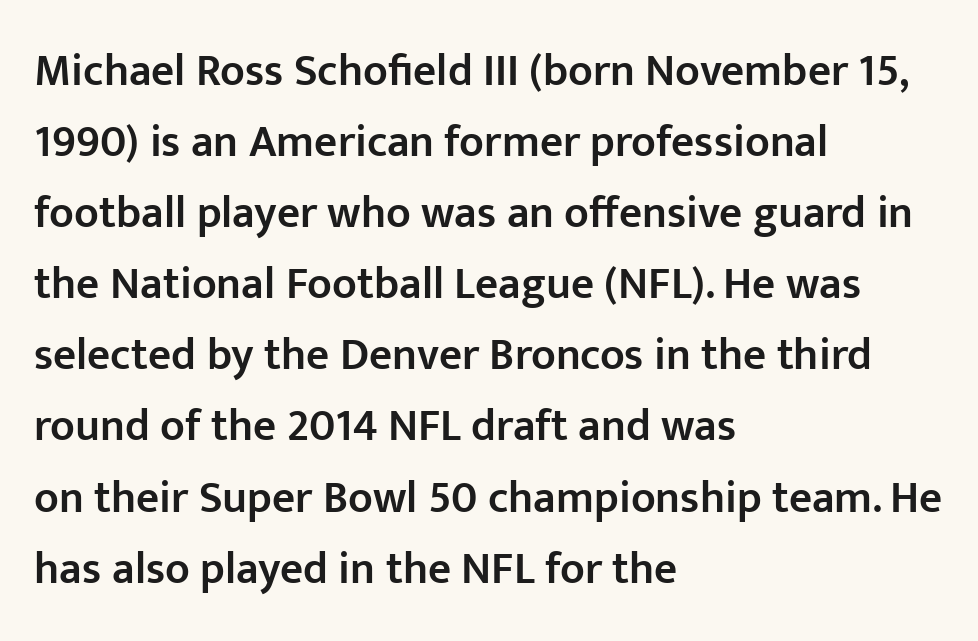
The image shows 45 px semibold sans-serif type, upright; set left-aligned, normal line spacing (1.58x), normal letter spacing, not underlined; low stroke contrast and a medium x-height.
